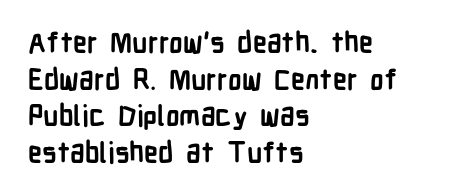
The image shows 28 px semibold, condensed sans-serif type, upright; set left-aligned, normal line spacing (1.31x), normal letter spacing, not underlined; low stroke contrast and a medium x-height.
